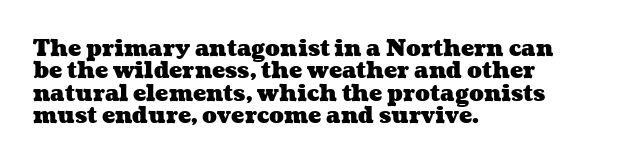
Q: Is the text bold? A: Yes.
Q: Is the text underlined? A: No.
Q: How is the paragraph aligned? A: Left-aligned.
Q: Is the spacing between letters normal or unusually wide? A: Normal.
Q: Is the spacing between lines tight, normal or loose? A: Tight.
